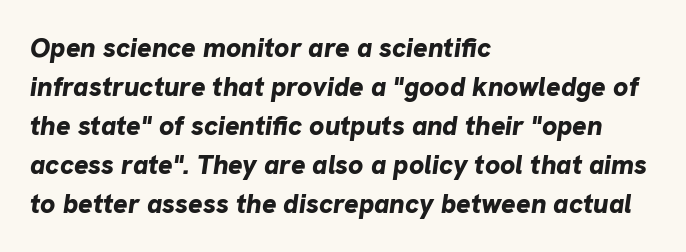
Q: Is the text bold? A: Yes.
Q: Is the text italic (slanted)? A: Yes, it leans right by about 8 degrees.
Q: Is the text underlined? A: No.
Q: How is the paragraph aligned? A: Left-aligned.
Q: Is the spacing between letters normal or unusually wide? A: Normal.
Q: Is the spacing between lines tight, normal or loose? A: Normal.
